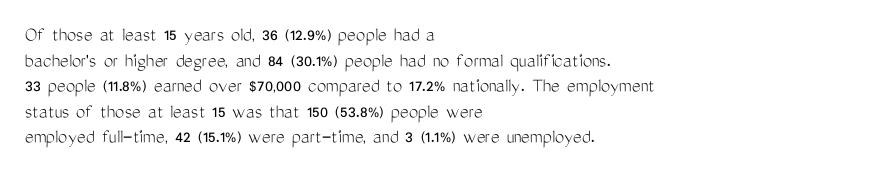
The image shows 21 px text type, upright; set left-aligned, line spacing 1.22x, normal letter spacing, not underlined.
